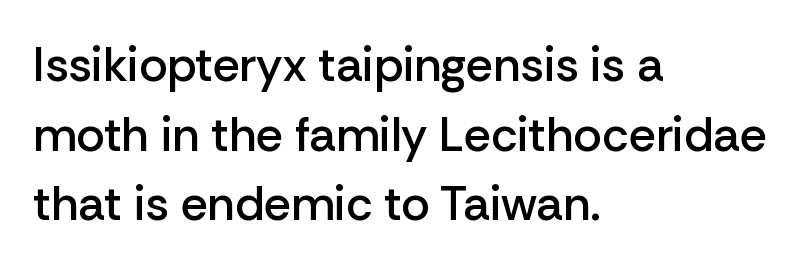
Honestly, there is no underline to notice here at all. Line starts are locked; line ends wander. This block has exactly the height ordinary leading produces. Letter spacing: default. Are there feet on the stems? There aren't — it's a sans.
